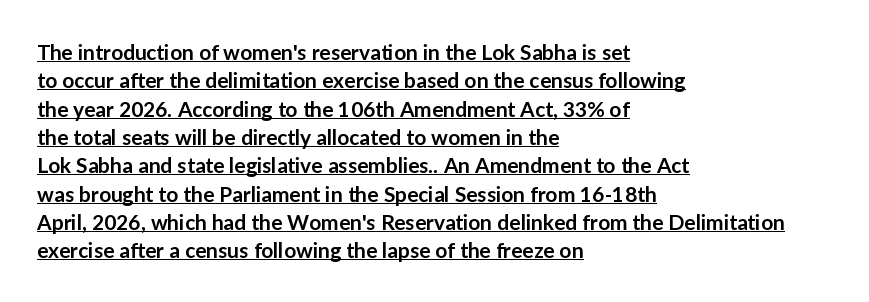
Q: Is the text bold? A: Semi-bold.
Q: Is the text italic (slanted)? A: No, it is upright.
Q: Is the text underlined? A: Yes.
Q: How is the paragraph aligned? A: Left-aligned.
Q: Is the spacing between letters normal or unusually wide? A: Normal.
Q: Is the spacing between lines tight, normal or loose? A: Normal.
